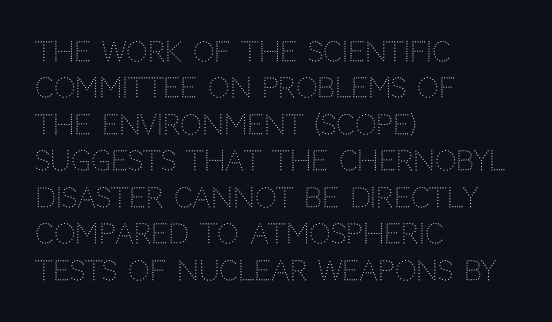
Upright lettering throughout. Reading down the column, the eye jumps a familiar distance to each next line. The typesetting does not lean heavy: it is not bold. Horizontal alignment here is leftward, the default for most running prose. The space directly below the letters is spotless. Glyph-to-glyph distance matches everyday printed text.
